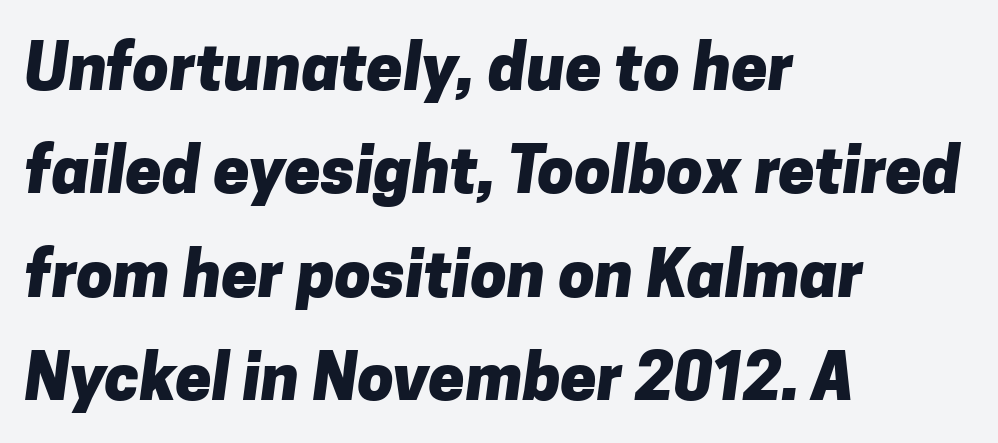
No feet cap the strokes, marking this as sans-serif type. Each word holds together tightly as a unit, with standard inter-letter gaps. Proportional: the letters do not fall into vertical columns. Is the block centered? No — it sits flush against the left margin. Quick note: underline off.
